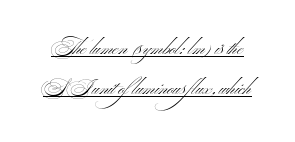
Notice the wide empty band between every row — that's loose leading. Stroke mass is kept to a normal reading level or below. Words appear dense and cohesive because spacing is normal. Somebody hit Ctrl+U on this one — the words are underlined.
